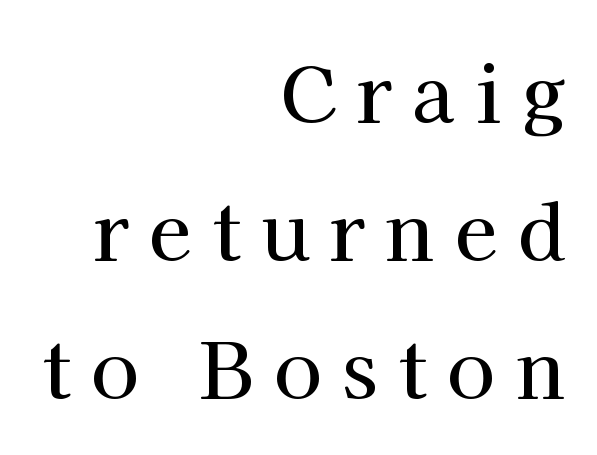
The face used here is seriffed, in the tradition of book romans. A typesetter would call this proportional, since set widths differ per character. Every row of glyphs terminates at an identical x-position on the right. The typography opts for an upright posture over an oblique one. Observe the wide spacing: letters keep a clear distance from each other.
